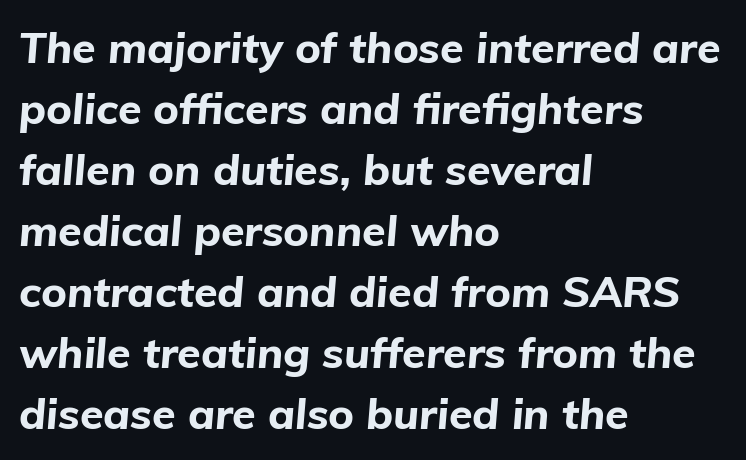
The face used here has the dense, thick strokes of a bold. Underlining? Definitely not there. Characters are canted at an angle relative to the baseline's perpendicular. Short note: letters normally spaced. Varying glyph widths throughout — classic text-font behaviour. Does the copy run flush right? No — it runs flush left.
